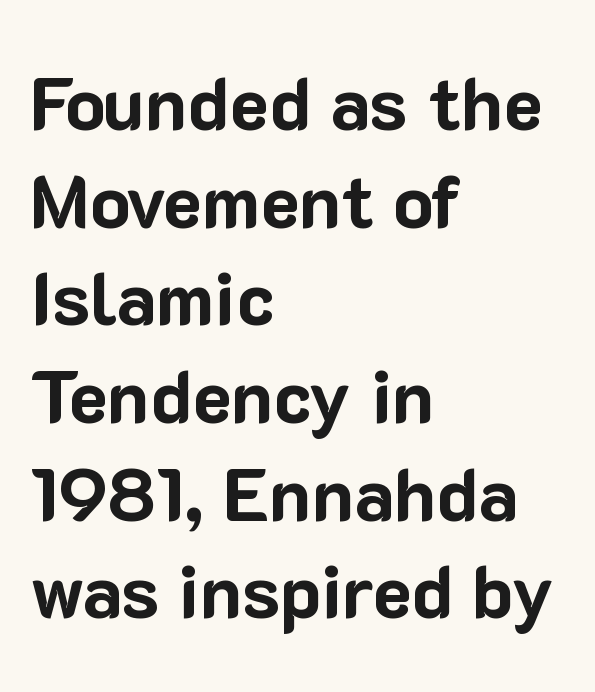
{"serif": "no", "italic": "no", "bold": "yes", "weight": "bold", "width": "normal", "stroke_contrast": "low", "x_height": "medium", "monospaced": "no", "underline": "no", "align": "left", "line_spacing": "normal", "line_spacing_ratio": 1.32, "letter_spacing": "normal", "letter_spacing_em": 0.0, "glyph_px": 74}
